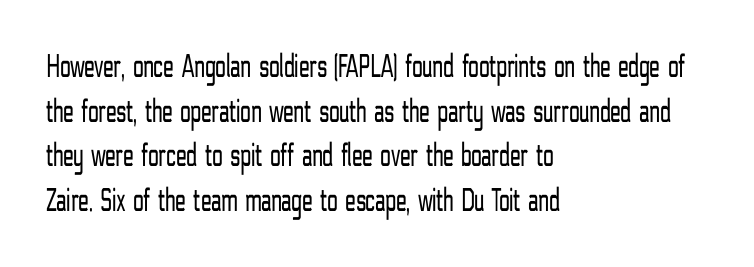
Q: Is the text bold? A: No.
Q: Is the text italic (slanted)? A: No, it is upright.
Q: Is the typeface a serif or a sans-serif typeface? A: Sans-serif.
Q: Is the text underlined? A: No.
Q: How is the paragraph aligned? A: Left-aligned.
Q: Is the spacing between letters normal or unusually wide? A: Normal.
Q: Is the spacing between lines tight, normal or loose? A: Normal.
Q: Width (condensed, normal, or wide)? A: Condensed.
Q: Stroke contrast? A: Low.
Q: x-height? A: Medium.
Q: Monospaced? A: No.
